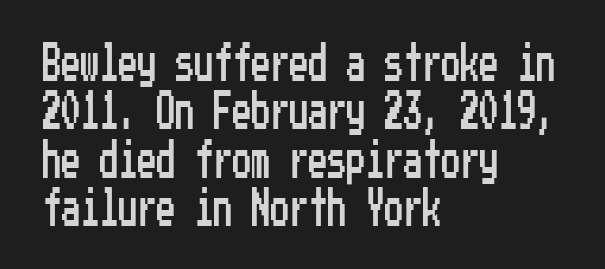
{"serif": "no", "italic": "no", "width": "condensed", "stroke_contrast": "low", "x_height": "medium", "underline": "no", "align": "left", "line_spacing": "normal", "line_spacing_ratio": 1.27, "letter_spacing": "normal", "letter_spacing_em": 0.0, "glyph_px": 38}
